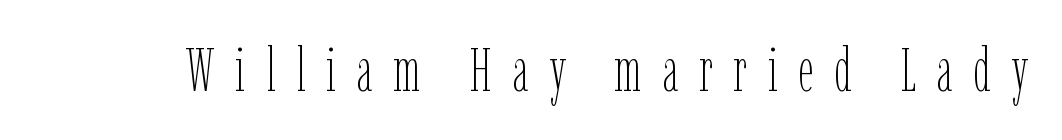
The image shows 60 px thin, condensed type, upright; set unusually wide letter spacing (+0.34 em), not underlined; low stroke contrast and a medium x-height.
